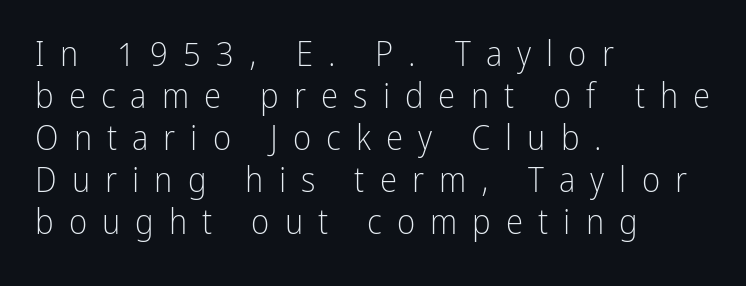
The image shows 35 px light, condensed sans-serif type, upright; set left-aligned, line spacing 1.2x, unusually wide letter spacing (+0.43 em), not underlined; low stroke contrast and a medium x-height.
